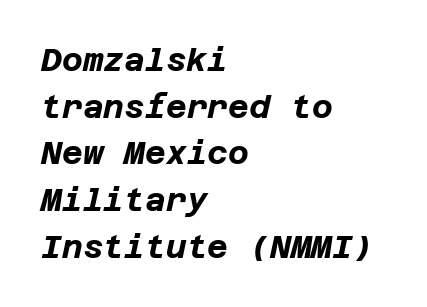
The image shows 32 px bold type, italic (leaning right); set left-aligned, normal line spacing (1.46x), normal letter spacing, not underlined; low stroke contrast and a large x-height.
